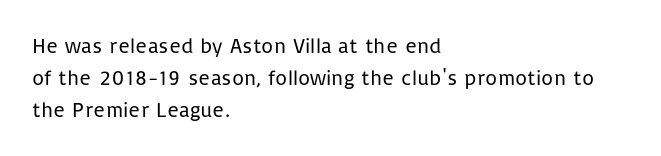
{"italic": "no", "bold": "no", "underline": "no", "align": "left", "line_spacing": "normal", "line_spacing_ratio": 1.53, "letter_spacing": "normal", "letter_spacing_em": 0.0, "glyph_px": 21}
